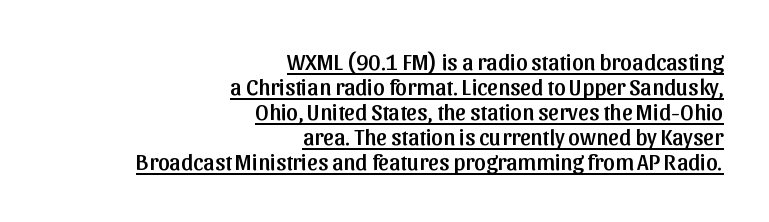
{"italic": "no", "underline": "yes", "align": "right", "line_spacing": "tight", "line_spacing_ratio": 1.09, "letter_spacing": "normal", "letter_spacing_em": 0.0, "glyph_px": 23}
